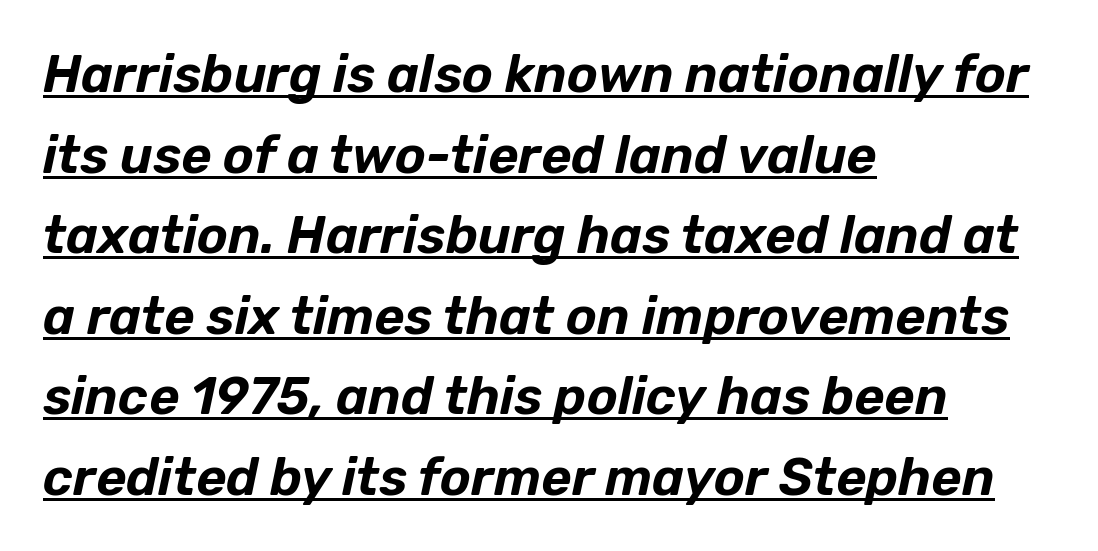
Q: Is the text italic (slanted)? A: Yes, it leans right by about 12 degrees.
Q: Is the text underlined? A: Yes.
Q: How is the paragraph aligned? A: Left-aligned.
Q: Is the spacing between letters normal or unusually wide? A: Normal.
Q: Is the spacing between lines tight, normal or loose? A: Normal.
Q: Width (condensed, normal, or wide)? A: Normal.
Q: Stroke contrast? A: Low.
Q: x-height? A: Medium.
Q: Monospaced? A: No.
